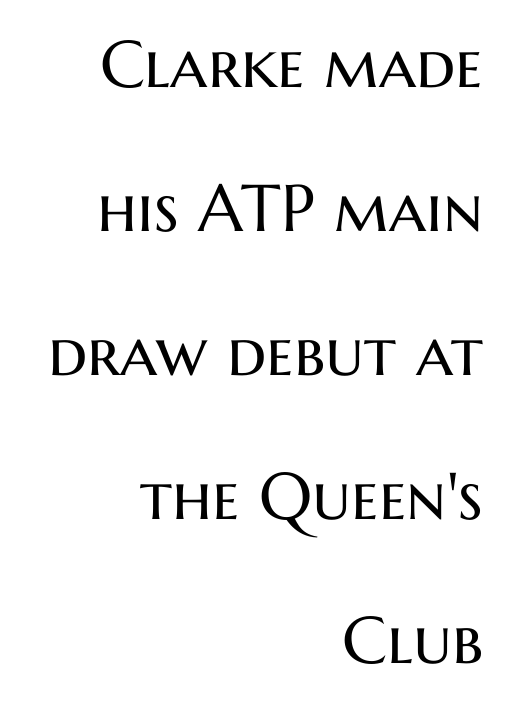
Nothing sits at the stroke ends, so this counts as sans-serif. Quick note: interline space is abundant. The strokes carry an ordinary text weight at most. A roman cut, with each character standing at attention. Type without underlining.
